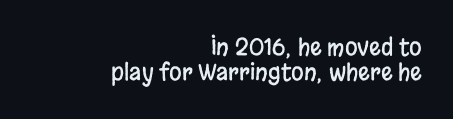
Leading is clearly below the norm, producing a dense column. These lines were composed using upright roman letters. The type is set solid horizontally, with unmodified tracking. Bare-footed words on every line.
